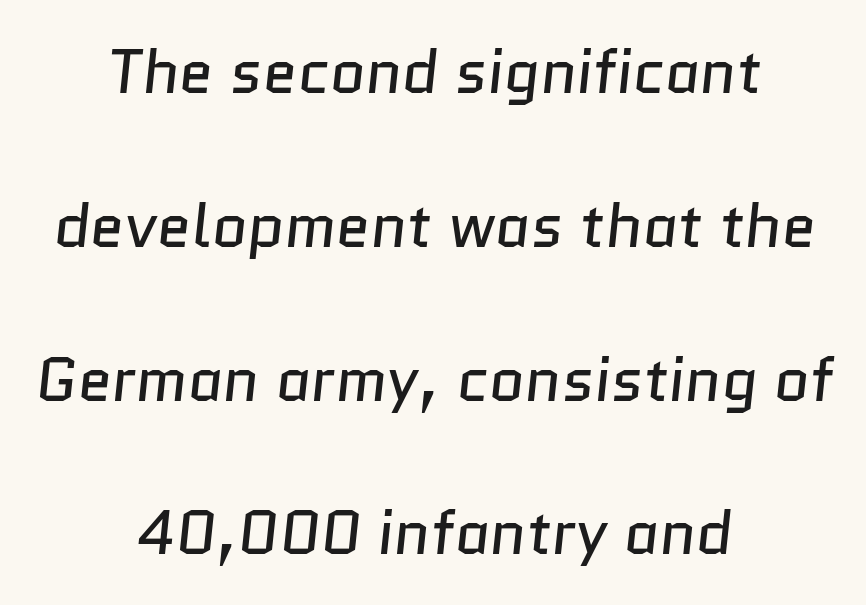
{"serif": "no", "bold": "no", "weight": "regular", "width": "normal", "stroke_contrast": "low", "x_height": "medium", "monospaced": "no", "underline": "no", "align": "center", "line_spacing": "loose", "line_spacing_ratio": 2.48, "letter_spacing": "normal", "letter_spacing_em": 0.0, "glyph_px": 62}
